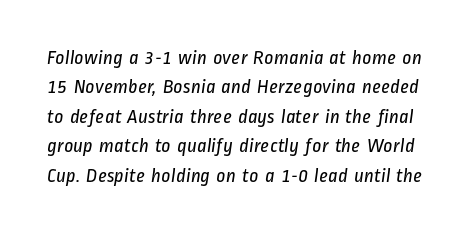
{"bold": "no", "underline": "no", "line_spacing": "normal", "line_spacing_ratio": 1.47, "letter_spacing": "normal", "letter_spacing_em": 0.0, "glyph_px": 20}
